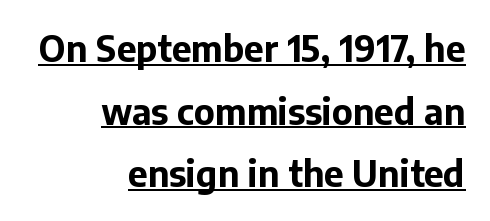
The image shows 35 px bold sans-serif type, upright; set right-aligned, line spacing 1.79x, normal letter spacing, underlined; low stroke contrast and a medium x-height.
